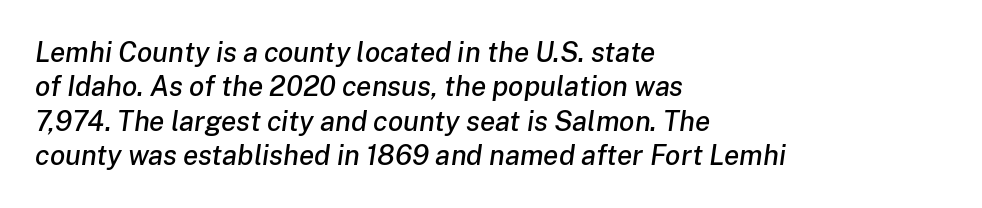
{"italic": "yes", "lean": "right", "slant_degrees": 8, "width": "normal", "stroke_contrast": "low", "x_height": "medium", "monospaced": "no", "underline": "no", "align": "left", "line_spacing_ratio": 1.23, "letter_spacing": "normal", "letter_spacing_em": 0.0, "glyph_px": 28}
